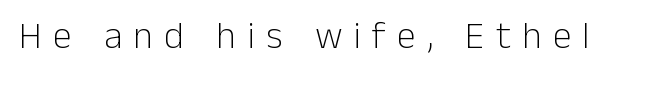
Q: Is the text bold? A: No.
Q: Is the text italic (slanted)? A: No, it is upright.
Q: Is the typeface a serif or a sans-serif typeface? A: Sans-serif.
Q: Is the text underlined? A: No.
Q: Is the spacing between letters normal or unusually wide? A: Unusually wide.
Q: Width (condensed, normal, or wide)? A: Normal.
Q: Stroke contrast? A: Low.
Q: x-height? A: Medium.
Q: Monospaced? A: No.
